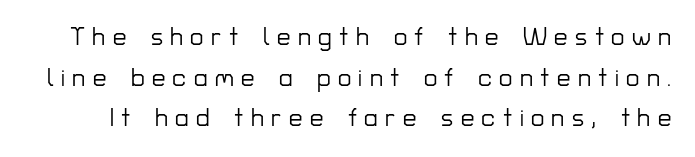
No italicization has been applied; the sample stays upright. The rows are spaced the way most documents space them. The baseline area is clear. Caption: expanded tracking, letters set apart.
